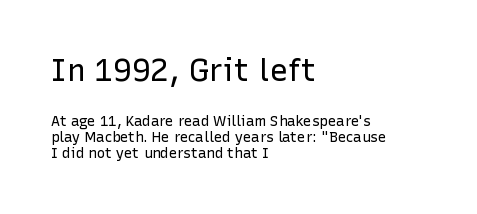
{"serif": "no", "italic": "no", "bold": "no", "weight": "regular", "width": "normal", "stroke_contrast": "low", "x_height": "medium", "monospaced": "no", "underline": "no", "align": "left", "line_spacing_ratio": 1.16, "letter_spacing": "normal", "letter_spacing_em": 0.0, "larger_block": "first", "size_ratio": 2.21, "glyph_px": 31}
